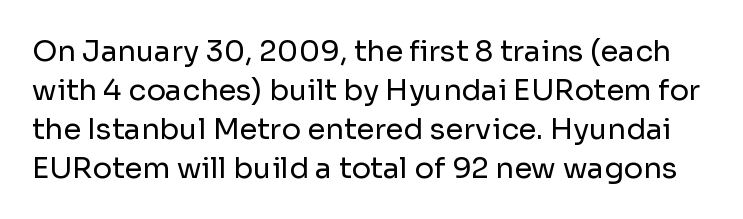
The image shows 29 px regular-weight sans-serif type, upright; set normal line spacing (1.34x), normal letter spacing, not underlined; low stroke contrast and a medium x-height.
